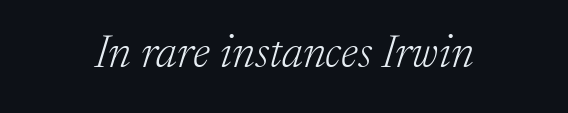
Tracking value appears to be zero — textbook default spacing. No extra ink here — the face is not bold. Here the designer chose a conventional face with non-uniform glyph widths. To sum up the face: it has serifs.
